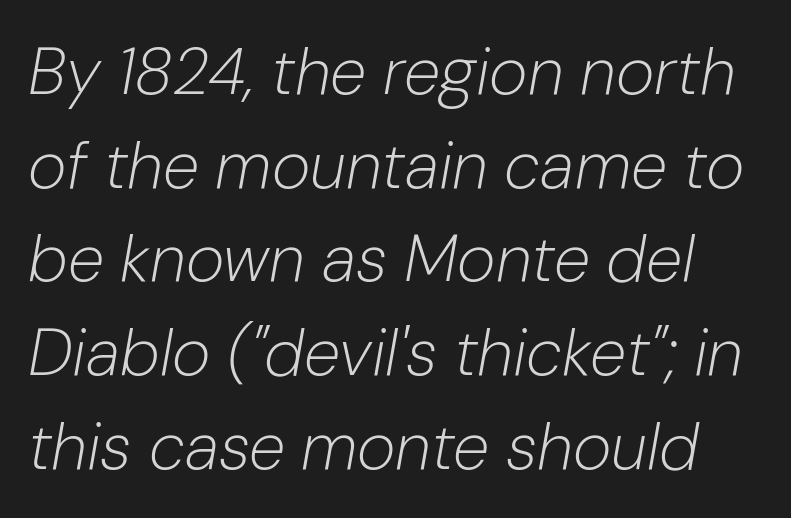
{"italic": "yes", "lean": "right", "slant_degrees": 10, "bold": "no", "weight": "light", "width": "normal", "stroke_contrast": "low", "x_height": "medium", "monospaced": "no", "underline": "no", "line_spacing": "normal", "line_spacing_ratio": 1.42, "letter_spacing": "normal", "letter_spacing_em": 0.0, "glyph_px": 66}
